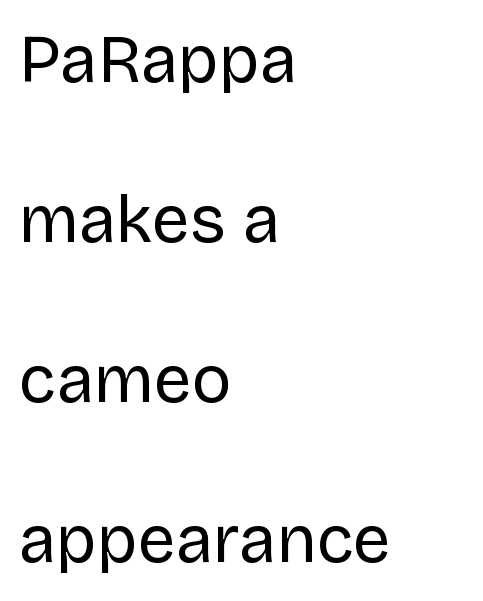
Q: Is the text bold? A: No.
Q: Is the text italic (slanted)? A: No, it is upright.
Q: Is the typeface a serif or a sans-serif typeface? A: Sans-serif.
Q: Is the text underlined? A: No.
Q: How is the paragraph aligned? A: Left-aligned.
Q: Is the spacing between letters normal or unusually wide? A: Normal.
Q: Is the spacing between lines tight, normal or loose? A: Loose.
Q: Width (condensed, normal, or wide)? A: Normal.
Q: Stroke contrast? A: Low.
Q: x-height? A: Large.
Q: Monospaced? A: No.
